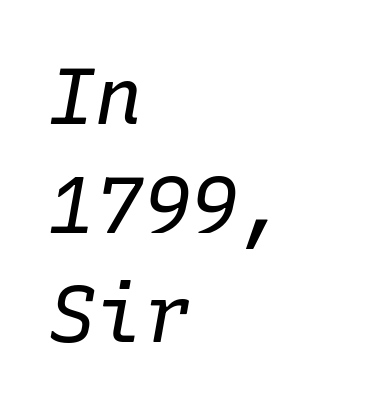
The image shows 79 px regular-weight type, italic (leaning right), monospaced; set left-aligned, normal line spacing (1.38x), normal letter spacing, not underlined; low stroke contrast and a medium x-height.
